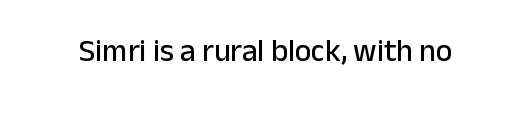
The image shows 31 px sans-serif type, upright; set normal letter spacing, not underlined; low stroke contrast and a medium x-height.
